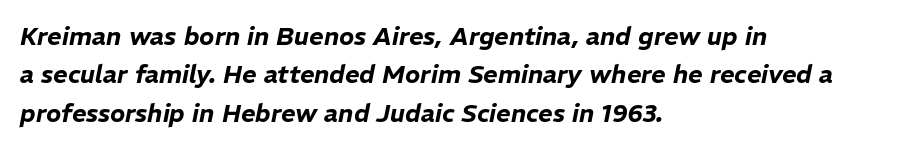
The image shows 25 px text type, italic (leaning right); set left-aligned, normal line spacing (1.54x), normal letter spacing, not underlined.
